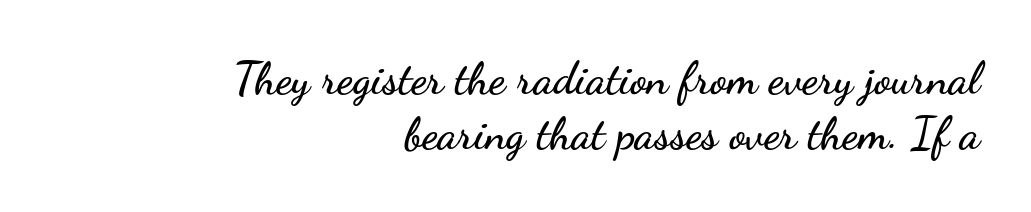
The letters sit at their default tracking, neither squeezed nor spread. Honestly, there is no underline to notice here at all. If you drew a ruler down the right edge, every line would touch it.
